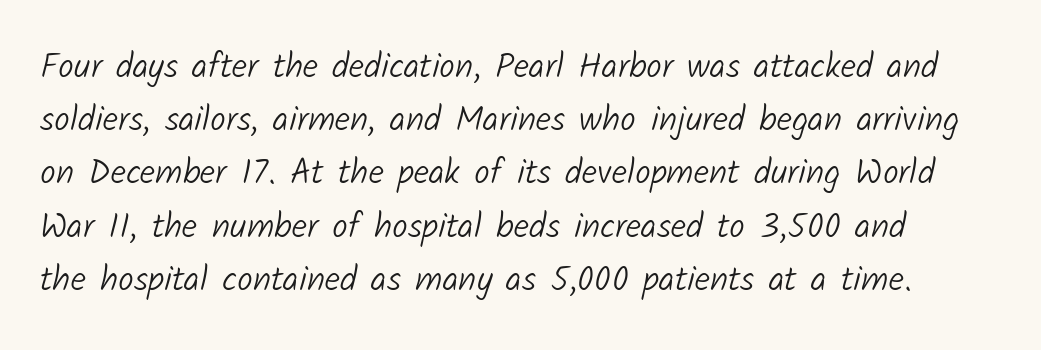
Q: Is the text bold? A: No.
Q: Is the typeface a serif or a sans-serif typeface? A: Sans-serif.
Q: Is the text underlined? A: No.
Q: Is the spacing between letters normal or unusually wide? A: Normal.
Q: Is the spacing between lines tight, normal or loose? A: Normal.
Q: Width (condensed, normal, or wide)? A: Normal.
Q: Stroke contrast? A: Low.
Q: x-height? A: Medium.
Q: Monospaced? A: No.
